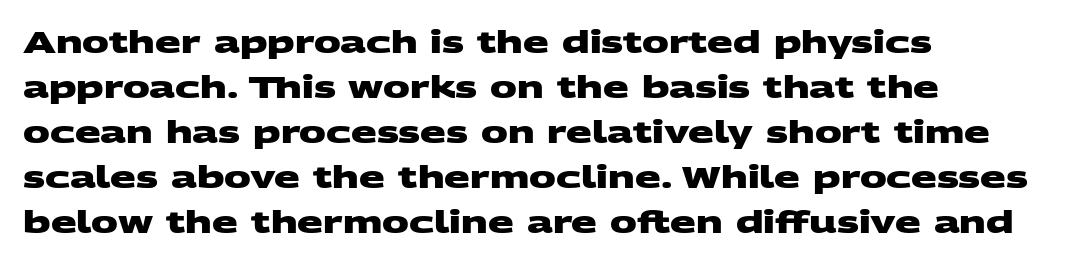
{"serif": "no", "bold": "yes", "weight": "heavy", "width": "wide", "stroke_contrast": "medium", "x_height": "large", "monospaced": "no", "underline": "no", "align": "left", "line_spacing": "normal", "line_spacing_ratio": 1.5, "letter_spacing": "normal", "letter_spacing_em": 0.0, "glyph_px": 30}
